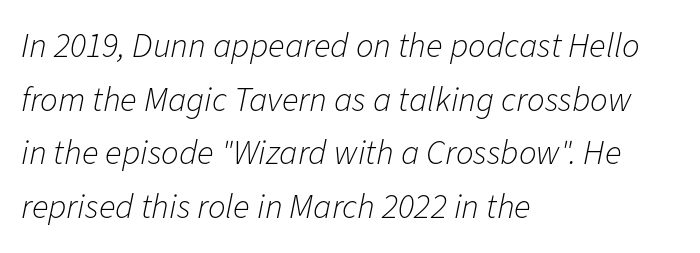
{"italic": "yes", "lean": "right", "slant_degrees": 11, "bold": "no", "weight": "light", "width": "normal", "stroke_contrast": "low", "x_height": "medium", "monospaced": "no", "underline": "no", "align": "left", "line_spacing": "normal", "line_spacing_ratio": 1.53, "letter_spacing": "normal", "letter_spacing_em": 0.0, "glyph_px": 35}
